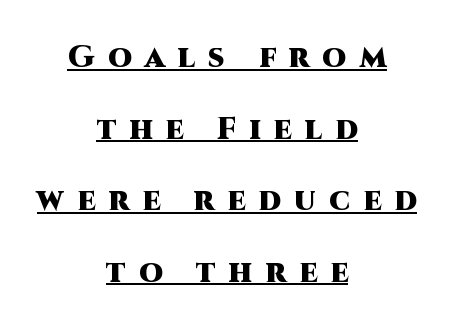
Q: Is the text bold? A: Yes.
Q: Is the text italic (slanted)? A: No, it is upright.
Q: Is the typeface a serif or a sans-serif typeface? A: Sans-serif.
Q: Is the text underlined? A: Yes.
Q: How is the paragraph aligned? A: Centered.
Q: Is the spacing between letters normal or unusually wide? A: Unusually wide.
Q: Is the spacing between lines tight, normal or loose? A: Loose.
Q: Width (condensed, normal, or wide)? A: Normal.
Q: Stroke contrast? A: High.
Q: x-height? A: Large.
Q: Monospaced? A: No.
